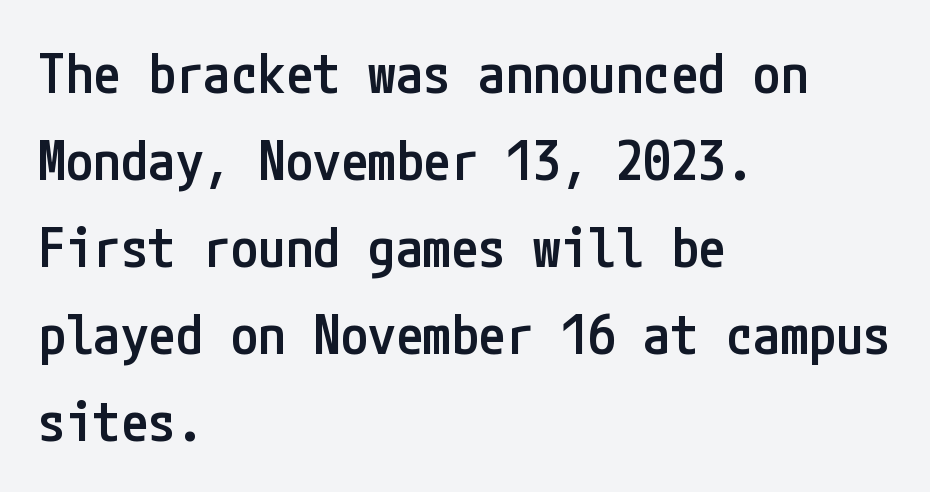
{"serif": "no", "italic": "no", "bold": "semi", "weight": "semibold", "width": "condensed", "stroke_contrast": "low", "x_height": "medium", "underline": "no", "align": "left", "line_spacing": "normal", "line_spacing_ratio": 1.58, "letter_spacing": "normal", "letter_spacing_em": 0.0, "glyph_px": 55}
